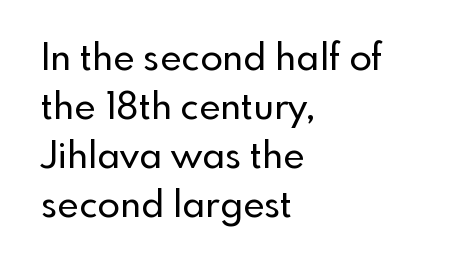
Q: Is the text italic (slanted)? A: No, it is upright.
Q: Is the typeface a serif or a sans-serif typeface? A: Sans-serif.
Q: Is the text underlined? A: No.
Q: How is the paragraph aligned? A: Left-aligned.
Q: Is the spacing between letters normal or unusually wide? A: Normal.
Q: Is the spacing between lines tight, normal or loose? A: Normal.
Q: Width (condensed, normal, or wide)? A: Normal.
Q: x-height? A: Small.
Q: Monospaced? A: No.
